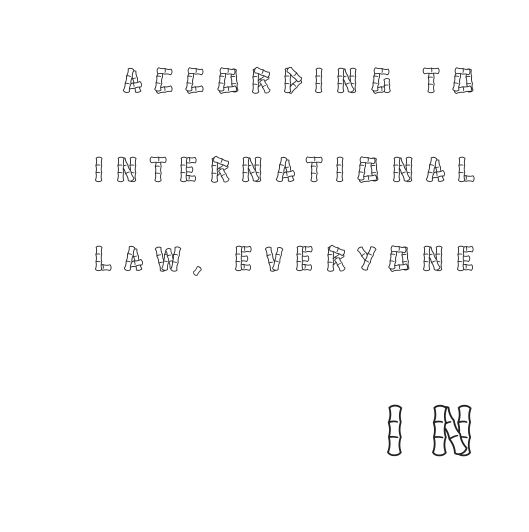
Q: Is the text italic (slanted)? A: No, it is upright.
Q: Is the text underlined? A: No.
Q: How is the paragraph aligned? A: Right-aligned.
Q: Is the spacing between letters normal or unusually wide? A: Unusually wide.
Q: Is the spacing between lines tight, normal or loose? A: Loose.
Q: Which block of text is set in a larger size, the first (top) or the second (bottom)? A: The second (bottom) one.
Q: Width (condensed, normal, or wide)? A: Condensed.
Q: x-height? A: Large.
Q: Monospaced? A: No.
